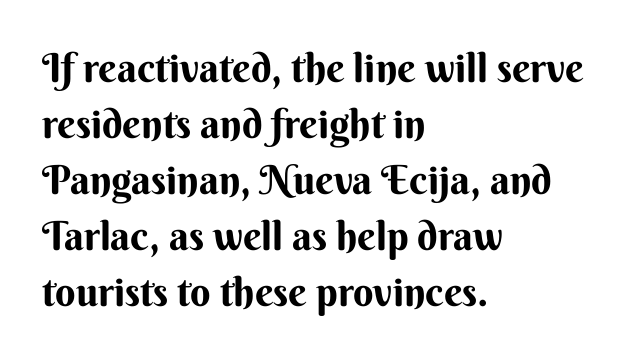
{"serif": "no", "italic": "no", "bold": "yes", "weight": "bold", "width": "normal", "stroke_contrast": "medium", "x_height": "small", "monospaced": "no", "underline": "no", "align": "left", "line_spacing": "normal", "line_spacing_ratio": 1.4, "letter_spacing": "normal", "letter_spacing_em": 0.0, "glyph_px": 40}
